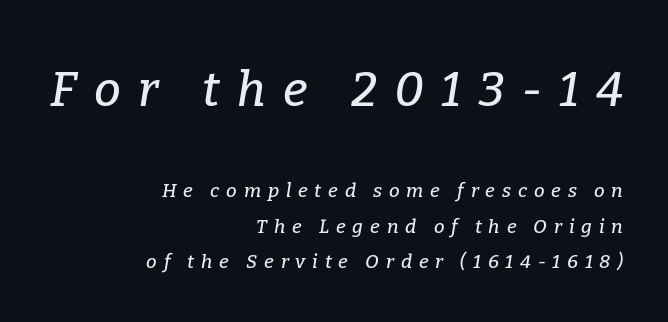
The image shows 48 px serif type, italic (leaning right); set right-aligned, line spacing 1.87x, unusually wide letter spacing (+0.36 em), not underlined; the first (top) block is 2.53x larger; low stroke contrast and a medium x-height.
